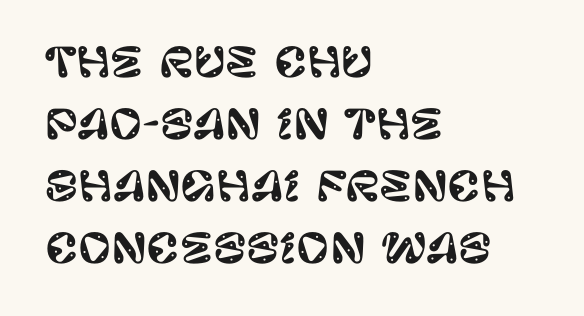
The image shows 40 px sans-serif type; set left-aligned, normal line spacing (1.55x), normal letter spacing, not underlined; low stroke contrast and a large x-height.
